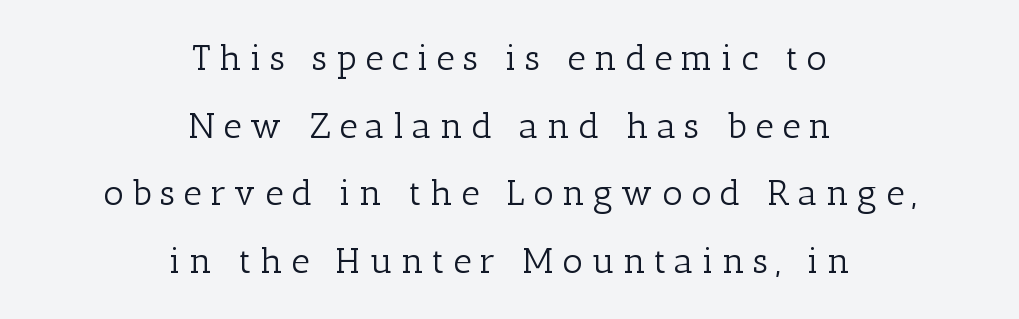
{"serif": "yes", "italic": "no", "bold": "no", "weight": "light", "width": "normal", "stroke_contrast": "low", "x_height": "medium", "monospaced": "no", "underline": "no", "align": "center", "line_spacing_ratio": 1.88, "letter_spacing": "wide", "letter_spacing_em": 0.23, "glyph_px": 36}
